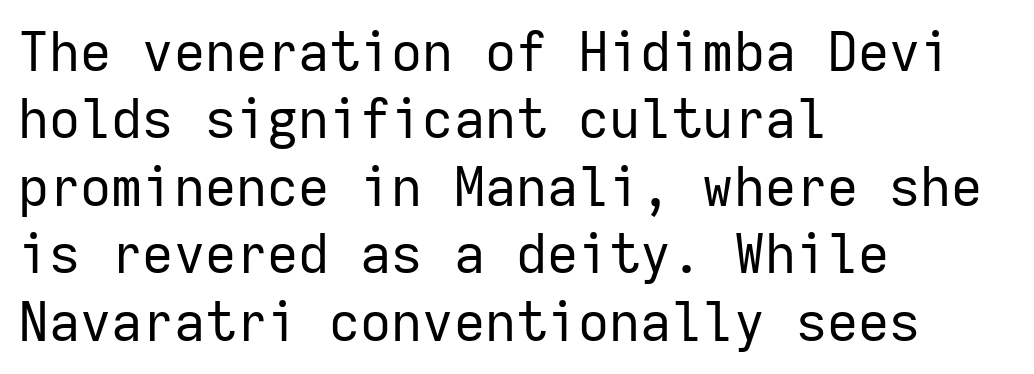
Q: Is the text bold? A: No.
Q: Is the text italic (slanted)? A: No, it is upright.
Q: Is the typeface a serif or a sans-serif typeface? A: Sans-serif.
Q: Is the text underlined? A: No.
Q: How is the paragraph aligned? A: Left-aligned.
Q: Is the spacing between letters normal or unusually wide? A: Normal.
Q: Is the spacing between lines tight, normal or loose? A: Normal.
Q: Width (condensed, normal, or wide)? A: Normal.
Q: Stroke contrast? A: Low.
Q: x-height? A: Medium.
Q: Monospaced? A: Yes.
